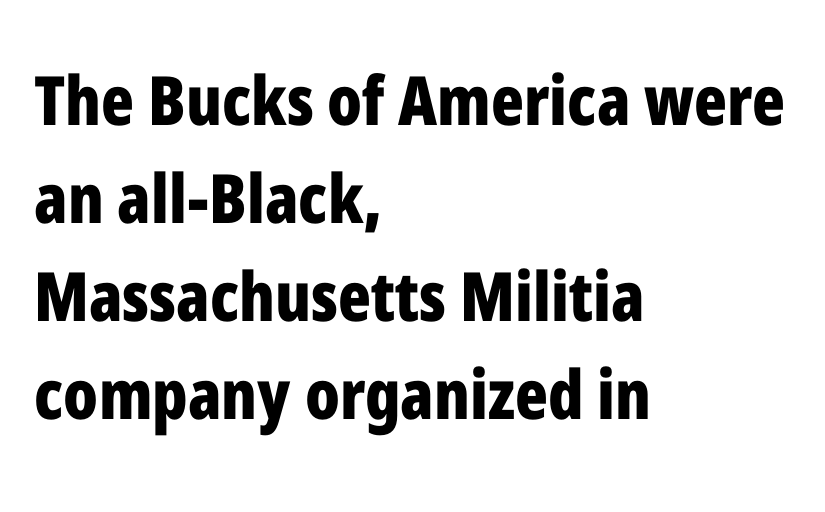
Standard letterfit; no display-style spreading of the glyphs. The baseline area is clear. Quick note: interline space is typical. Vertical strokes here are truly vertical.
